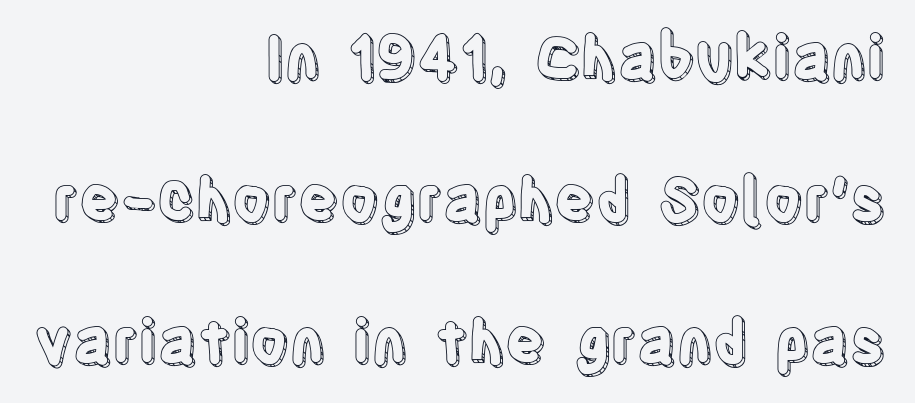
The axis of the letterforms is exactly vertical. Leading is clearly above the norm, producing a sparse column. The horizontal fit of the characters is conventional and even. One-word summary of the alignment: right.
